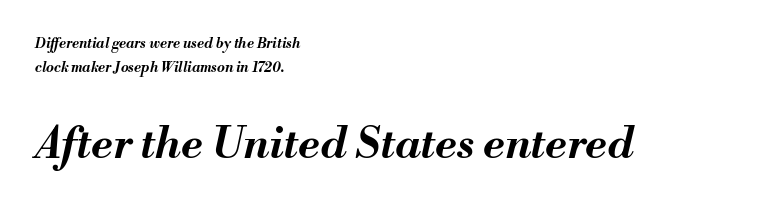
The image shows 43 px bold type, italic (leaning right); set left-aligned, line spacing 1.75x, normal letter spacing, not underlined; the second (bottom) block is 3.07x larger; medium stroke contrast and a small x-height.
